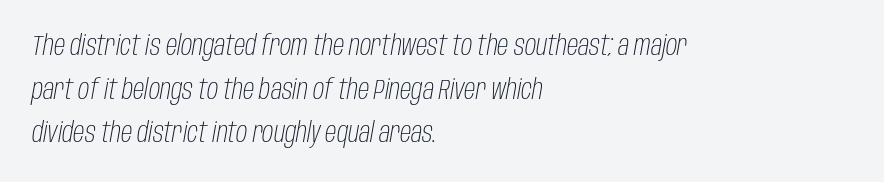
The image shows 28 px light, condensed type, italic (leaning right); set left-aligned, normal line spacing (1.56x), normal letter spacing, not underlined; low stroke contrast and a large x-height.
